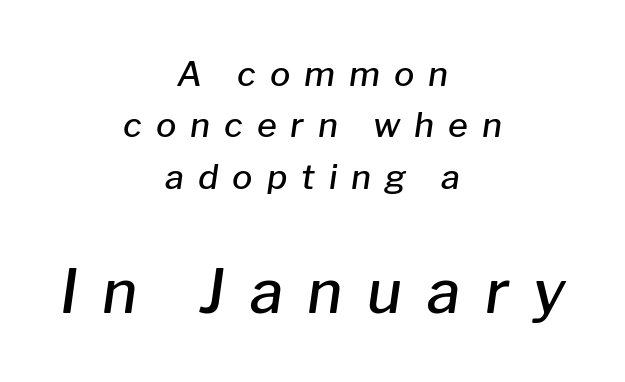
Caption: semibold face, moderately heavy strokes. Note the varied advance widths — an 'i' is clearly narrower than an 'm'. Top chunk: small. Bottom chunk: large. How would I describe the line gaps? Plain and ordinary. The string is rendered with underlining switched off.
